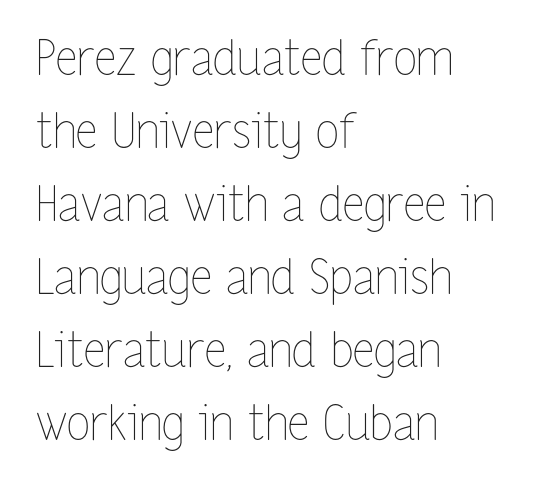
The image shows 48 px thin, condensed type, upright; set left-aligned, normal line spacing (1.52x), normal letter spacing, not underlined; low stroke contrast and a medium x-height.
